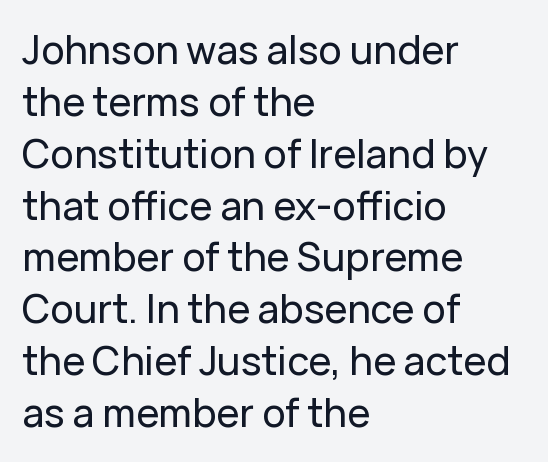
{"serif": "no", "italic": "no", "width": "normal", "stroke_contrast": "low", "x_height": "medium", "monospaced": "no", "underline": "no", "align": "left", "line_spacing": "normal", "line_spacing_ratio": 1.33, "letter_spacing": "normal", "letter_spacing_em": 0.0, "glyph_px": 39}
